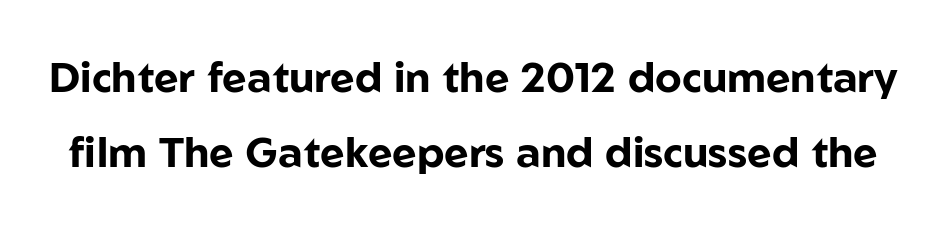
Each letter's strokes conclude bluntly, with no projecting serifs. As a designer I'd log this as weight 700, bold. Does extra space separate the letters? No, they use regular spacing. Descenders hang freely into open space.
